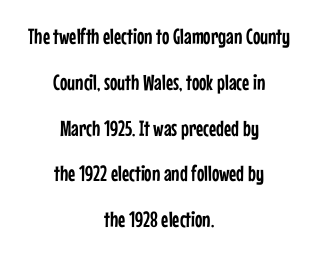
Q: Is the text italic (slanted)? A: No, it is upright.
Q: Is the text underlined? A: No.
Q: How is the paragraph aligned? A: Centered.
Q: Is the spacing between letters normal or unusually wide? A: Normal.
Q: Is the spacing between lines tight, normal or loose? A: Loose.
